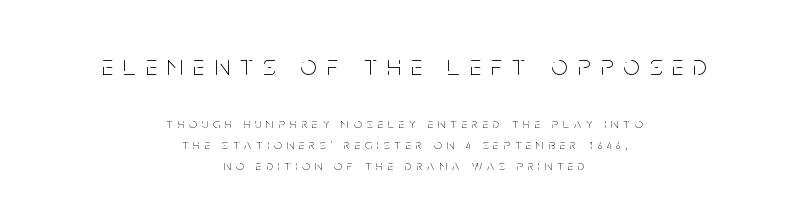
{"serif": "no", "italic": "no", "bold": "no", "weight": "thin", "width": "condensed", "stroke_contrast": "low", "x_height": "large", "monospaced": "no", "underline": "no", "align": "center", "line_spacing": "normal", "line_spacing_ratio": 1.49, "letter_spacing": "wide", "letter_spacing_em": 0.35, "larger_block": "first", "size_ratio": 2.07, "glyph_px": 29}
